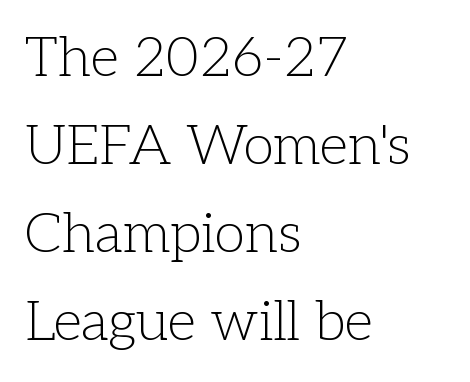
Q: Is the text bold? A: No.
Q: Is the text italic (slanted)? A: No, it is upright.
Q: Is the typeface a serif or a sans-serif typeface? A: Serif.
Q: Is the text underlined? A: No.
Q: How is the paragraph aligned? A: Left-aligned.
Q: Is the spacing between letters normal or unusually wide? A: Normal.
Q: Is the spacing between lines tight, normal or loose? A: Normal.
Q: Width (condensed, normal, or wide)? A: Normal.
Q: Stroke contrast? A: Low.
Q: x-height? A: Medium.
Q: Monospaced? A: No.
